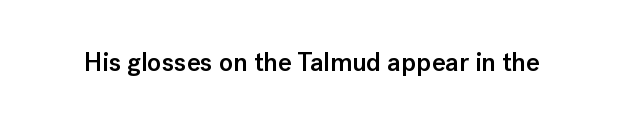
The image shows 26 px text type, upright; set normal letter spacing, not underlined.
